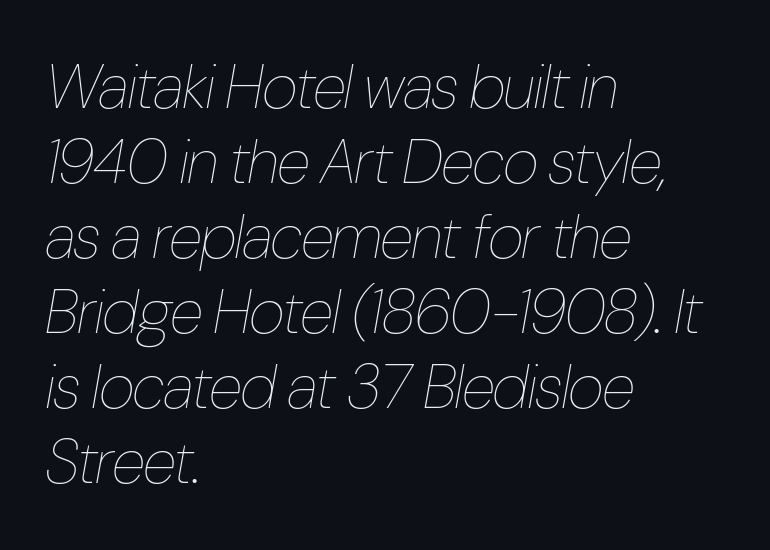
The image shows 62 px thin, condensed type, italic (leaning right); set left-aligned, line spacing 1.21x, normal letter spacing, not underlined; low stroke contrast and a medium x-height.
